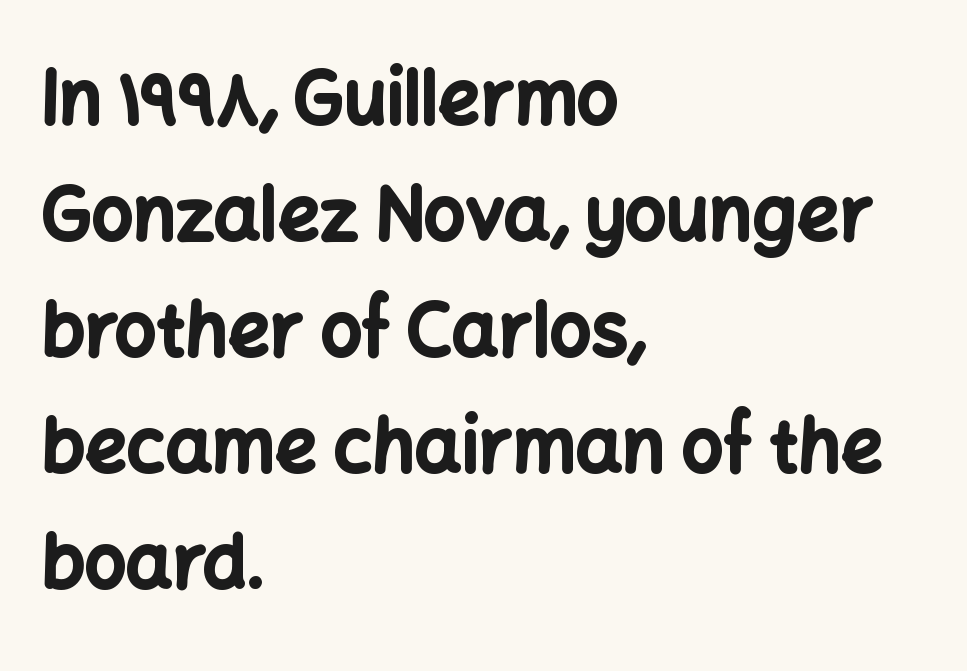
Q: Is the text bold? A: Yes.
Q: Is the text italic (slanted)? A: No, it is upright.
Q: Is the typeface a serif or a sans-serif typeface? A: Sans-serif.
Q: Is the text underlined? A: No.
Q: How is the paragraph aligned? A: Left-aligned.
Q: Is the spacing between letters normal or unusually wide? A: Normal.
Q: Is the spacing between lines tight, normal or loose? A: Normal.
Q: Width (condensed, normal, or wide)? A: Normal.
Q: Stroke contrast? A: Low.
Q: x-height? A: Medium.
Q: Monospaced? A: No.
